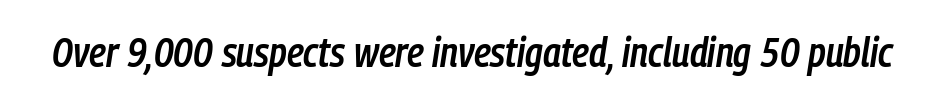
Compared with an ordinary text face, these strokes are moderately heavier — a semibold. Letters rest on an invisible, unmarked baseline. A typesetter would call this proportional, since set widths differ per character. In terms of letterspacing, this is plain default setting. Every character sits at an angle, as italics do.
